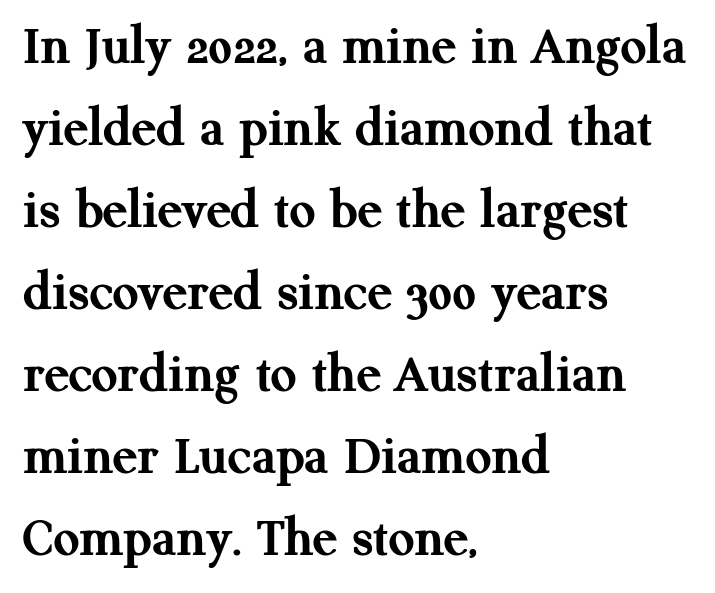
Decoration check: the copy has no underline. Yep, those are serifs on the letters. When letters stand straight like this, we call the style roman or upright. What's the leading like? Ordinary, nothing unusual. Heavy, bold letterforms.
